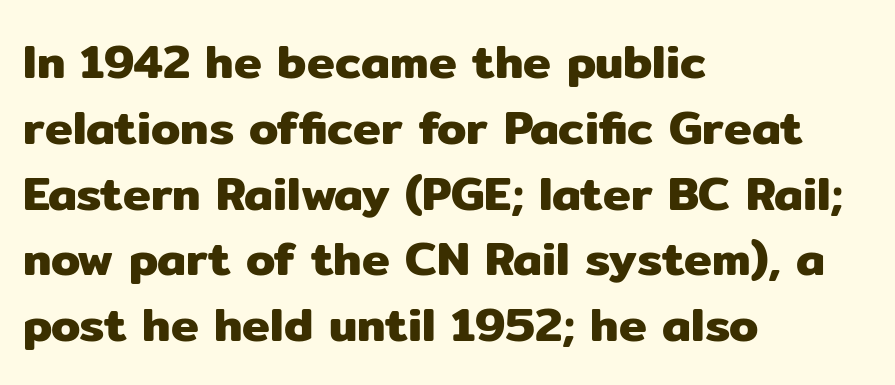
The image shows 47 px sans-serif type, upright; set left-aligned, normal line spacing (1.4x), normal letter spacing, not underlined; low stroke contrast and a medium x-height.
